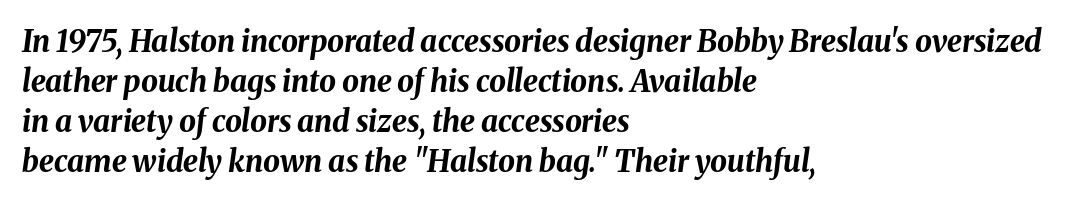
Normally led — the rows are evenly, conventionally spaced. Proportional: the letters do not fall into vertical columns. Nothing unusual about the tracking: characters are spaced as the font intends. Descenders hang freely into open space.
